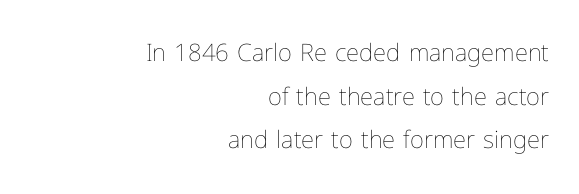
The image shows 24 px text type, upright; set right-aligned, line spacing 1.82x, normal letter spacing, not underlined.
